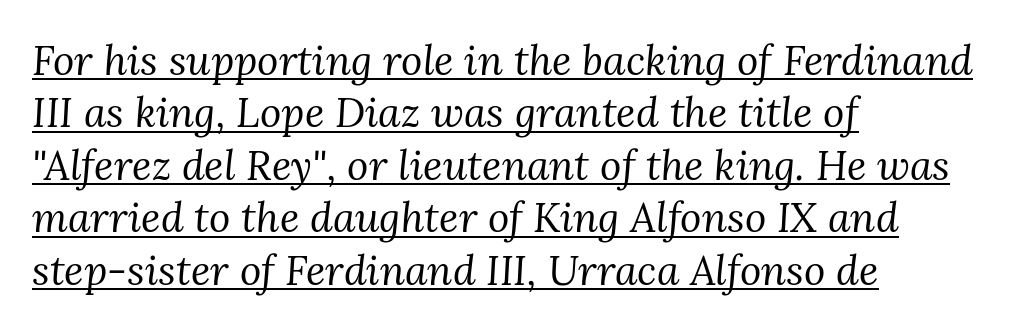
{"serif": "yes", "italic": "yes", "lean": "right", "slant_degrees": 3, "bold": "no", "weight": "regular", "width": "normal", "stroke_contrast": "medium", "x_height": "medium", "monospaced": "no", "underline": "yes", "align": "left", "line_spacing": "normal", "line_spacing_ratio": 1.28, "letter_spacing": "normal", "letter_spacing_em": 0.0, "glyph_px": 41}
